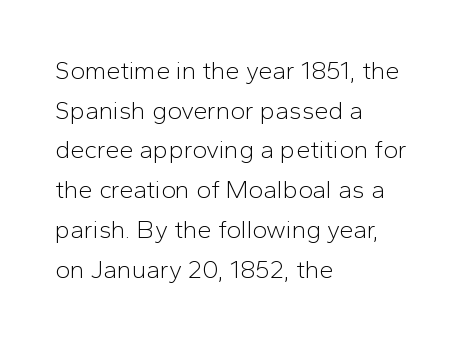
No italicization has been applied; the sample stays upright. Which margin do the lines hug? The left one — the right edge is uneven. Interline gaps are of average width in this sample. Descender tails drop into unmarked territory.
